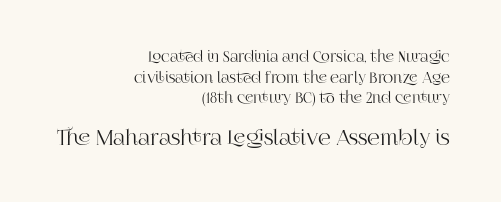
Spacing between characters is what you'd get straight out of the box. Compared with typical paragraphs, the rows here are spaced about the same. Which margin do the lines hug? The right one — the left edge is uneven. The zone under the glyphs is completely vacant.
